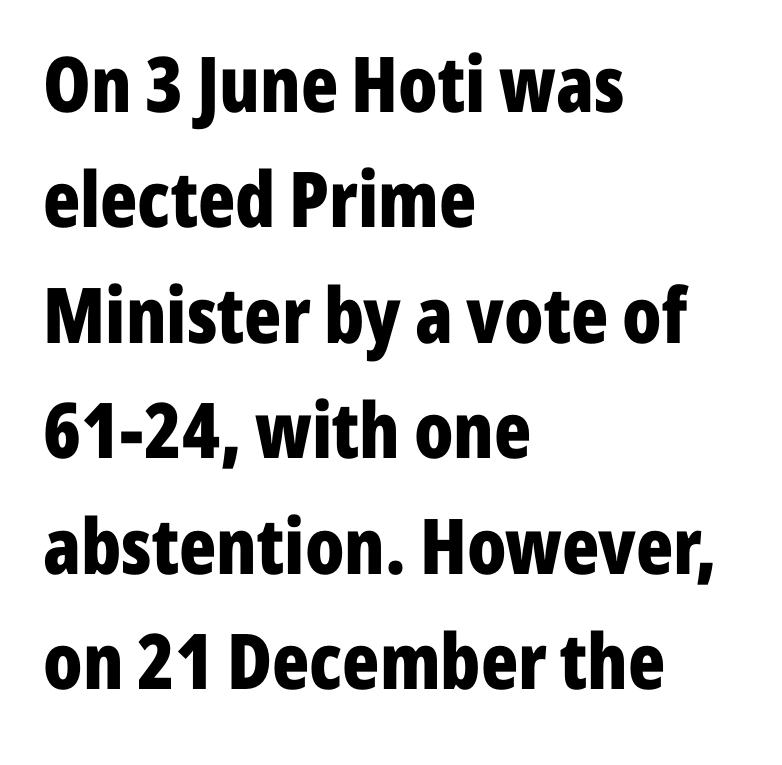
The image shows 77 px bold, condensed sans-serif type, upright; set left-aligned, normal line spacing (1.5x), normal letter spacing, not underlined; low stroke contrast and a medium x-height.
